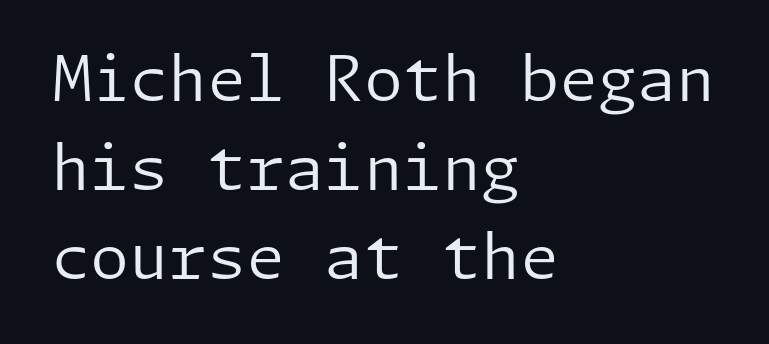
Q: Is the text bold? A: No.
Q: Is the text italic (slanted)? A: No, it is upright.
Q: Is the typeface a serif or a sans-serif typeface? A: Sans-serif.
Q: Is the text underlined? A: No.
Q: How is the paragraph aligned? A: Left-aligned.
Q: Is the spacing between letters normal or unusually wide? A: Normal.
Q: Is the spacing between lines tight, normal or loose? A: Normal.
Q: Width (condensed, normal, or wide)? A: Normal.
Q: Stroke contrast? A: Low.
Q: x-height? A: Medium.
